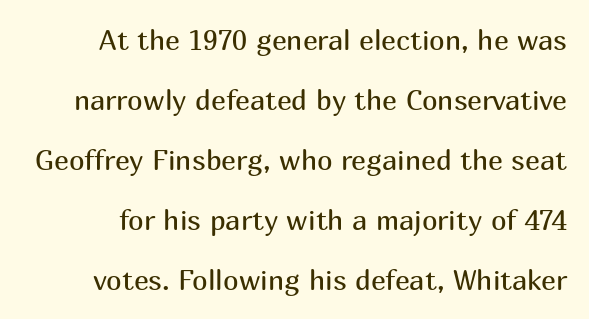
A typesetter would call this proportional, since set widths differ per character. The letters sit at their default tracking, neither squeezed nor spread. Descenders are the only things crossing below the line. Horizontal bands of white between lines are thick stripes. The typesetting does not lean heavy: it is not bold.
